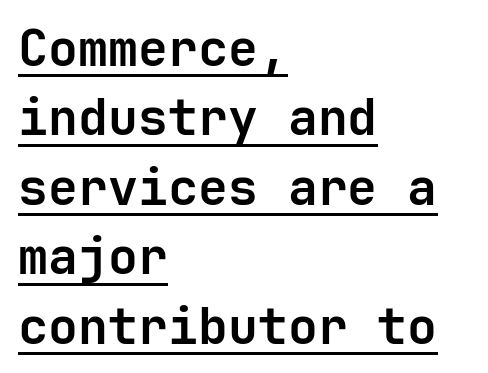
{"serif": "no", "italic": "no", "bold": "yes", "weight": "semibold", "width": "normal", "stroke_contrast": "low", "x_height": "medium", "underline": "yes", "align": "left", "line_spacing": "normal", "line_spacing_ratio": 1.39, "letter_spacing": "normal", "letter_spacing_em": 0.0, "glyph_px": 50}
